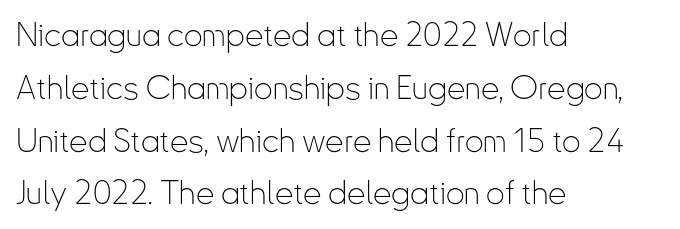
{"serif": "no", "italic": "no", "bold": "no", "weight": "thin", "width": "condensed", "stroke_contrast": "low", "x_height": "small", "monospaced": "no", "underline": "no", "align": "left", "line_spacing": "normal", "line_spacing_ratio": 1.6, "letter_spacing": "normal", "letter_spacing_em": 0.0, "glyph_px": 33}
